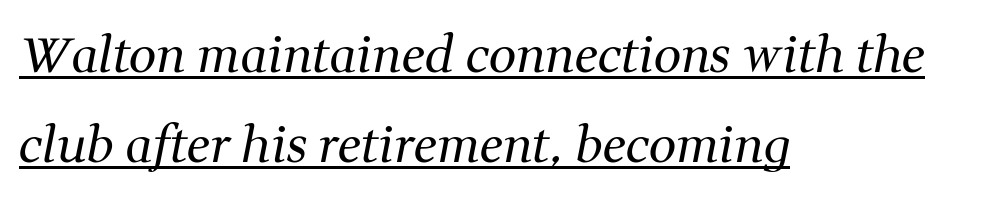
Q: Is the text bold? A: No.
Q: Is the text italic (slanted)? A: Yes, it leans right by about 11 degrees.
Q: Is the typeface a serif or a sans-serif typeface? A: Serif.
Q: Is the text underlined? A: Yes.
Q: How is the paragraph aligned? A: Left-aligned.
Q: Is the spacing between letters normal or unusually wide? A: Normal.
Q: Width (condensed, normal, or wide)? A: Normal.
Q: Stroke contrast? A: Medium.
Q: x-height? A: Medium.
Q: Monospaced? A: No.
